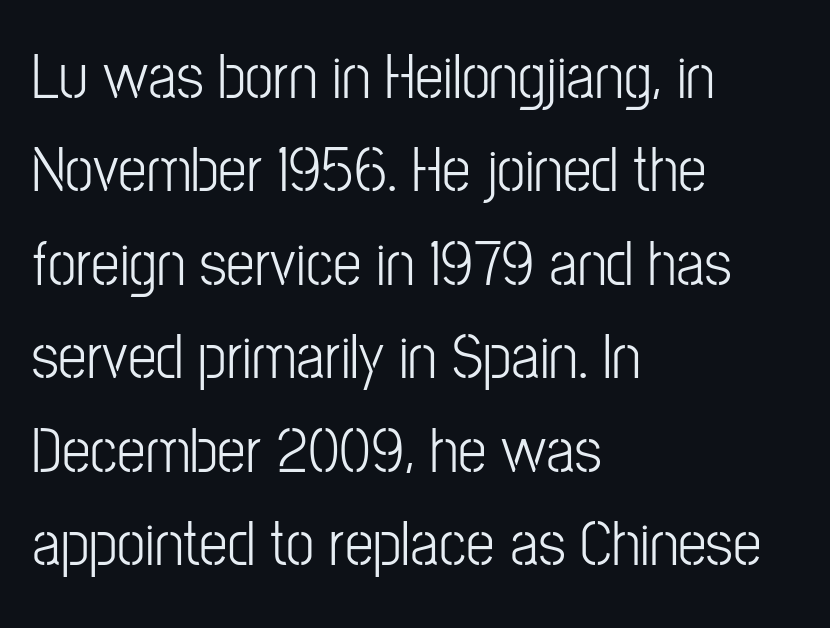
The image shows 64 px light, condensed sans-serif type, upright; set left-aligned, normal line spacing (1.46x), normal letter spacing, not underlined; low stroke contrast and a medium x-height.
